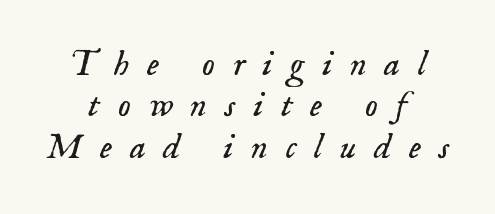
The image shows 36 px light serif type, italic (leaning right); set centered, tight line spacing (1.15x), unusually wide letter spacing (+0.49 em), not underlined; low stroke contrast and a small x-height.
